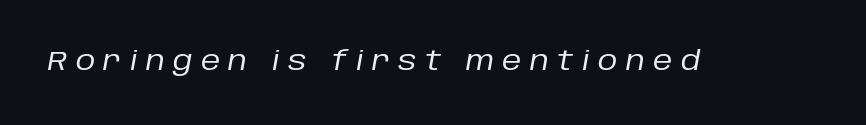
Q: Is the text bold? A: No.
Q: Is the text italic (slanted)? A: Yes, it leans right by about 10 degrees.
Q: Is the text underlined? A: No.
Q: Is the spacing between letters normal or unusually wide? A: Unusually wide.
